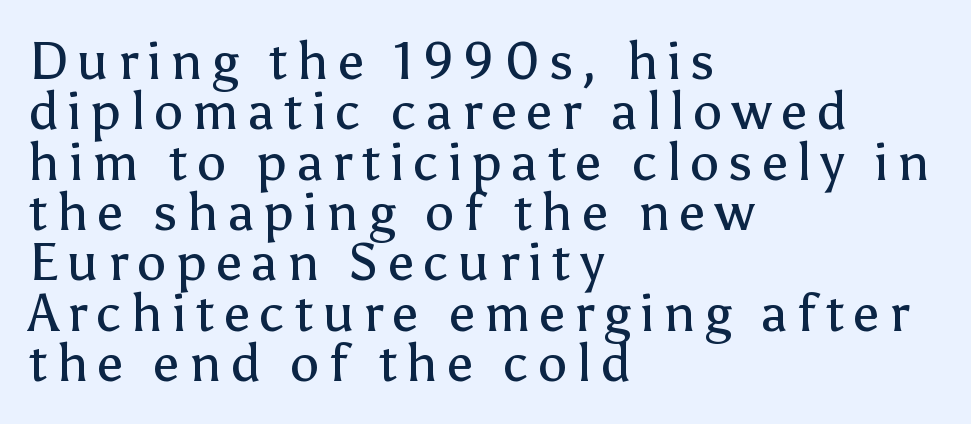
Which margin do the lines hug? The left one — the right edge is uneven. This rendering employs a face without finishing strokes, i.e., a sans-serif. Varying glyph widths throughout — classic text-font behaviour. Bare-footed words on every line. Vertical strokes here are truly vertical. The strokes carry an ordinary text weight at most.
